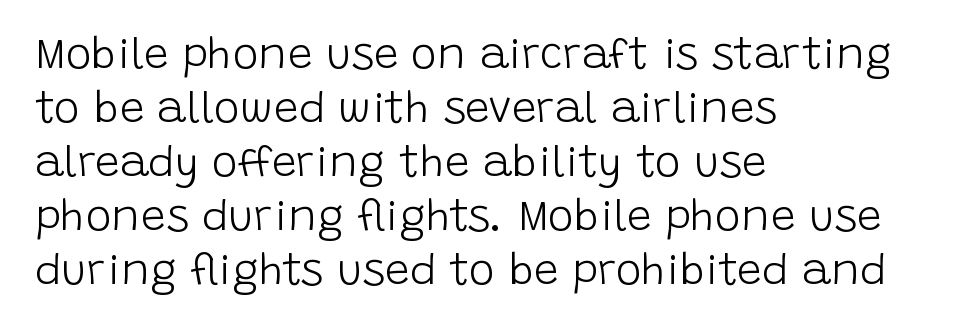
{"serif": "no", "italic": "no", "bold": "no", "weight": "light", "width": "normal", "stroke_contrast": "low", "x_height": "large", "monospaced": "no", "underline": "no", "align": "left", "line_spacing_ratio": 1.23, "letter_spacing": "normal", "letter_spacing_em": 0.0, "glyph_px": 44}
